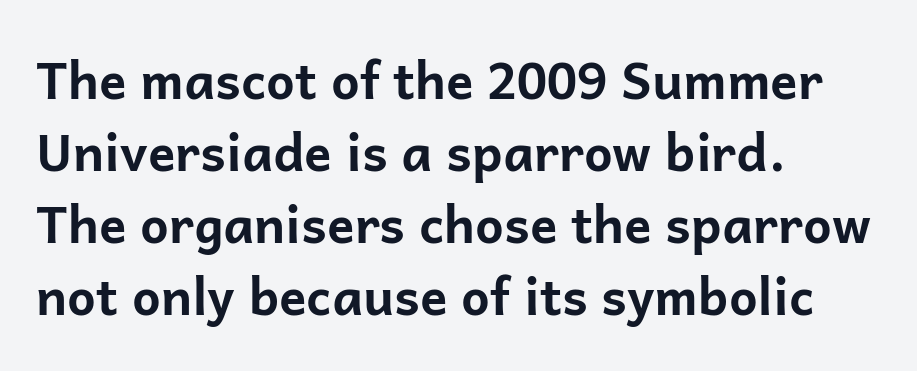
A bare baseline throughout the passage. Teacher's note: observe the even left margin — that is flush-left alignment. The type family on display is of the sans-serif kind. The passage shown stacks its lines at a standard gap. Character widths vary here, with narrow letters taking less room than wide ones. Is the letter spacing exaggerated? No — it looks like the ordinary default.
